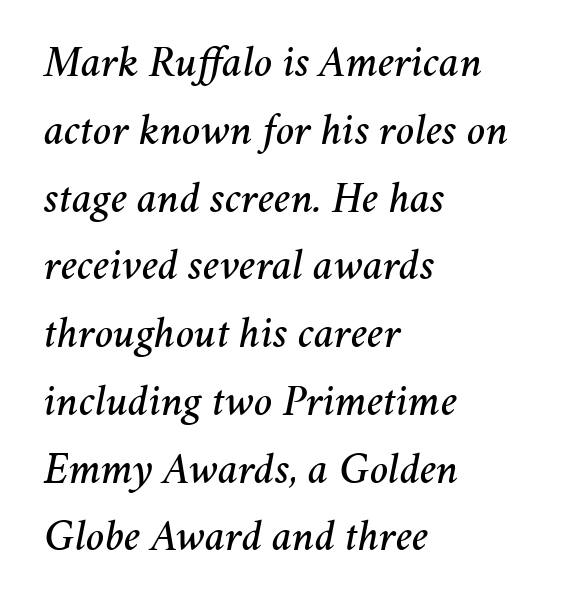
The image shows 44 px text type, italic (leaning right); set left-aligned, normal line spacing (1.54x), normal letter spacing, not underlined; medium stroke contrast and a medium x-height.
